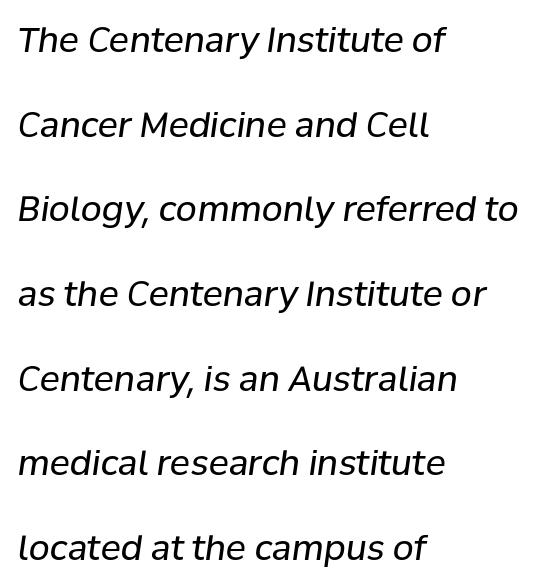
{"italic": "yes", "lean": "right", "slant_degrees": 8, "bold": "no", "weight": "regular", "width": "normal", "stroke_contrast": "low", "x_height": "medium", "monospaced": "no", "underline": "no", "align": "left", "line_spacing": "loose", "line_spacing_ratio": 2.49, "letter_spacing": "normal", "letter_spacing_em": 0.0, "glyph_px": 34}
